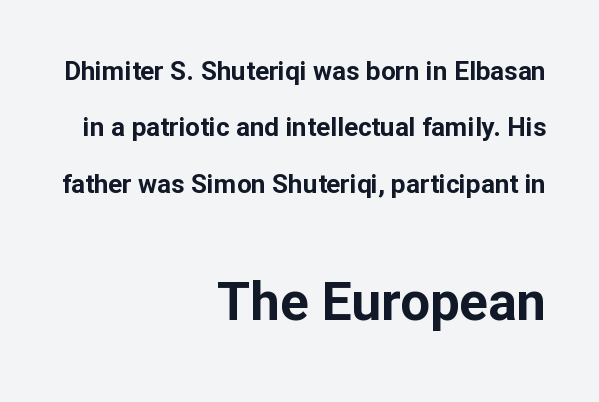
The image shows 53 px bold sans-serif type, upright; set right-aligned, loose line spacing (2.17x), normal letter spacing, not underlined; the second (bottom) block is 2.04x larger; low stroke contrast and a medium x-height.
